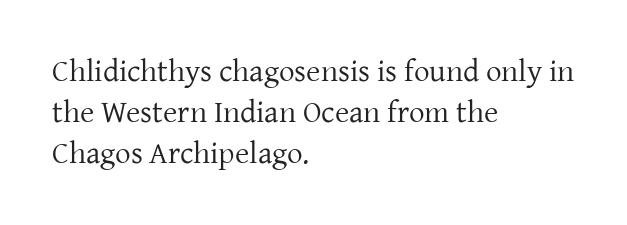
Q: Is the text bold? A: No.
Q: Is the text italic (slanted)? A: No, it is upright.
Q: Is the typeface a serif or a sans-serif typeface? A: Serif.
Q: Is the text underlined? A: No.
Q: How is the paragraph aligned? A: Left-aligned.
Q: Is the spacing between letters normal or unusually wide? A: Normal.
Q: Is the spacing between lines tight, normal or loose? A: Normal.
Q: Width (condensed, normal, or wide)? A: Normal.
Q: Stroke contrast? A: Low.
Q: x-height? A: Medium.
Q: Monospaced? A: No.
